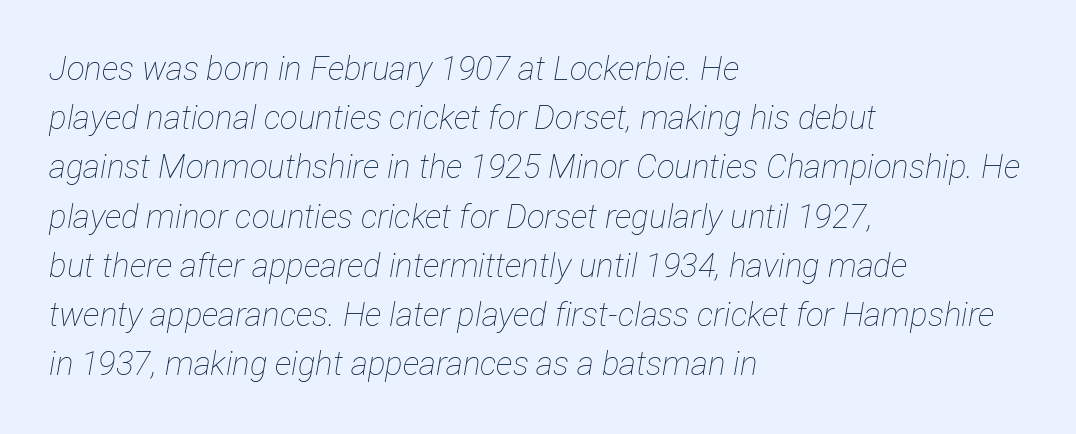
{"italic": "yes", "lean": "right", "slant_degrees": 12, "bold": "no", "weight": "thin", "width": "condensed", "stroke_contrast": "low", "x_height": "medium", "monospaced": "no", "underline": "no", "align": "left", "line_spacing": "normal", "line_spacing_ratio": 1.49, "letter_spacing": "normal", "letter_spacing_em": 0.0, "glyph_px": 33}
